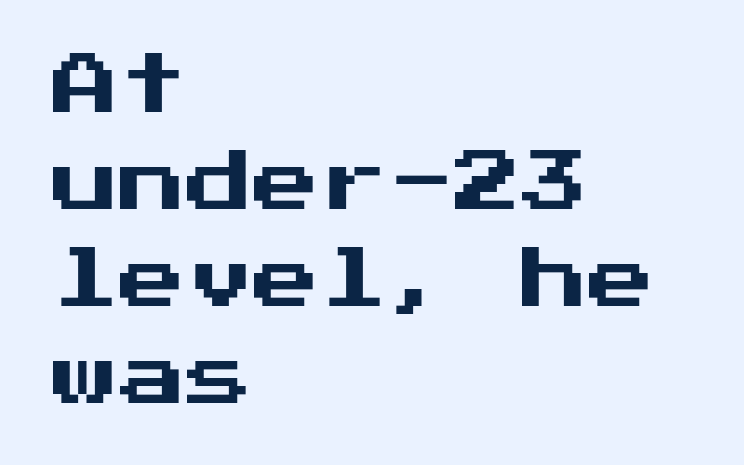
{"serif": "no", "italic": "no", "width": "normal", "stroke_contrast": "medium", "x_height": "medium", "underline": "no", "align": "left", "line_spacing": "normal", "line_spacing_ratio": 1.45, "letter_spacing": "normal", "letter_spacing_em": 0.0, "glyph_px": 67}
